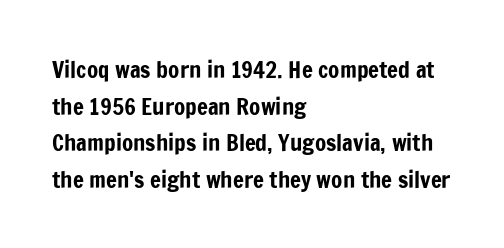
Q: Is the text italic (slanted)? A: No, it is upright.
Q: Is the text underlined? A: No.
Q: How is the paragraph aligned? A: Left-aligned.
Q: Is the spacing between letters normal or unusually wide? A: Normal.
Q: Is the spacing between lines tight, normal or loose? A: Normal.
